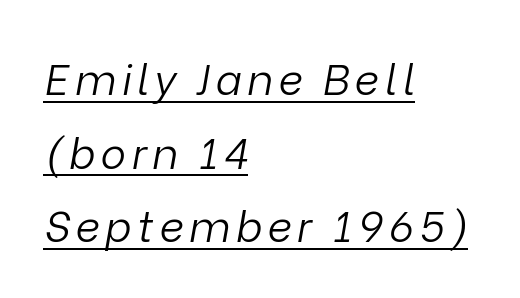
{"italic": "yes", "lean": "right", "slant_degrees": 9, "bold": "no", "weight": "light", "width": "normal", "stroke_contrast": "low", "x_height": "medium", "monospaced": "no", "underline": "yes", "align": "left", "line_spacing_ratio": 1.71, "glyph_px": 43}
